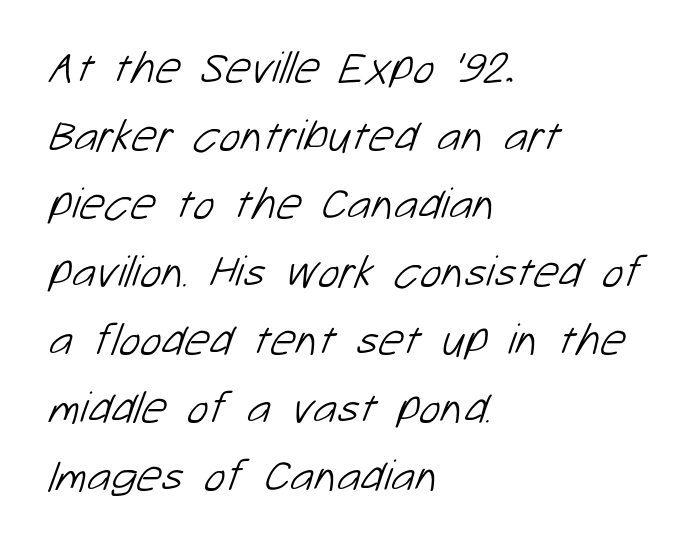
{"serif": "no", "bold": "no", "weight": "light", "width": "normal", "stroke_contrast": "low", "x_height": "medium", "monospaced": "no", "underline": "no", "align": "left", "line_spacing": "normal", "line_spacing_ratio": 1.51, "letter_spacing": "normal", "letter_spacing_em": 0.0, "glyph_px": 45}
